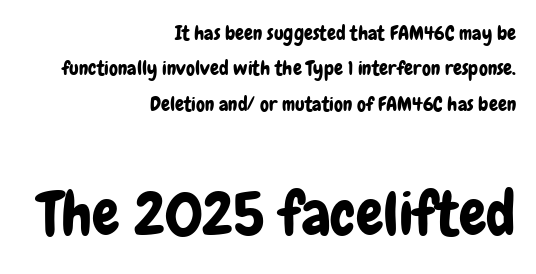
Does the lettering tilt? It doesn't — this is upright. The passage shown begins with its smaller block and ends with its larger one. You could not count columns in this text — the font is proportionally spaced. Serif or sans? Sans — the stroke terminals are bare. The typesetter chose a ragged-left arrangement here. A typesetter would call this zero additional tracking.
